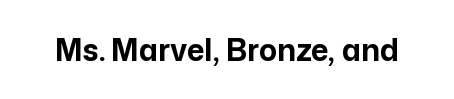
{"serif": "no", "italic": "no", "bold": "yes", "weight": "bold", "width": "normal", "stroke_contrast": "low", "x_height": "medium", "monospaced": "no", "underline": "no", "letter_spacing": "normal", "letter_spacing_em": 0.0, "glyph_px": 30}
